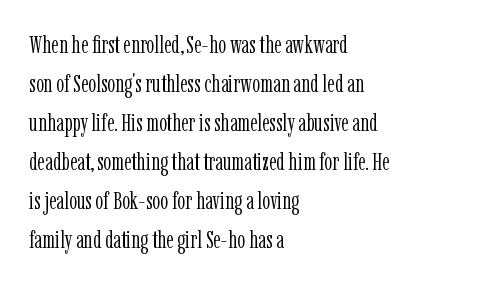
The space between consecutive lines is moderate. In terms of letterspacing, this is plain default setting. This rendering features lettering with no underline. Is the stroke heavy? The answer is a plain regular-or-lighter.
